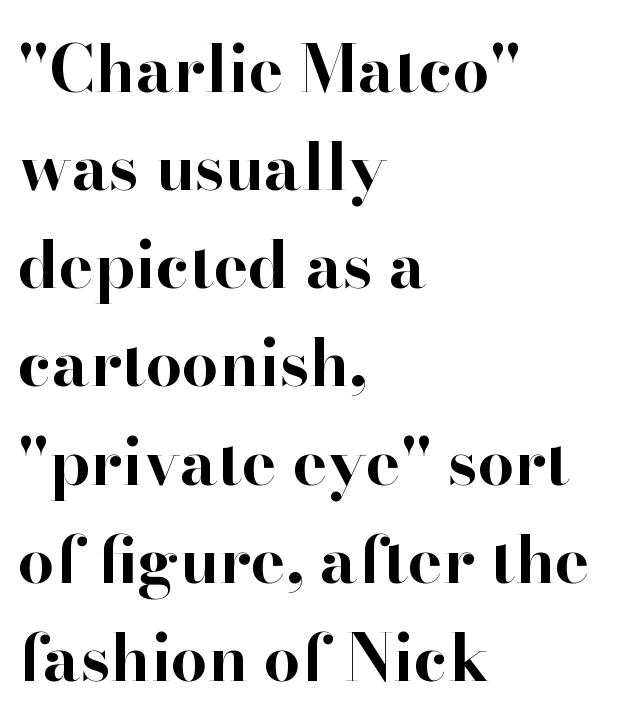
{"serif": "yes", "italic": "no", "bold": "yes", "weight": "bold", "width": "normal", "stroke_contrast": "high", "x_height": "small", "monospaced": "no", "underline": "no", "align": "left", "line_spacing": "normal", "line_spacing_ratio": 1.51, "letter_spacing": "normal", "letter_spacing_em": 0.0, "glyph_px": 65}
